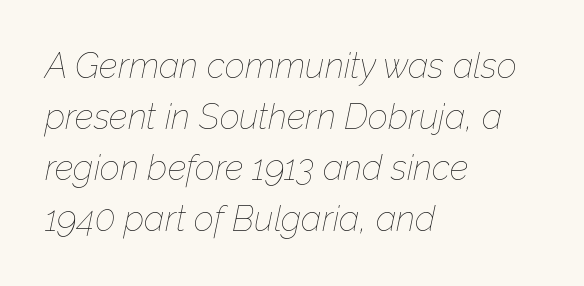
Notice how descenders clear the ascenders below comfortably — that's standard leading. Slant detected: the letters are inclined. No word sits above an underline. Look at the tracking — it's just the regular setting, nothing added. Looks like regular typesetting: each glyph gets only the width it needs.
